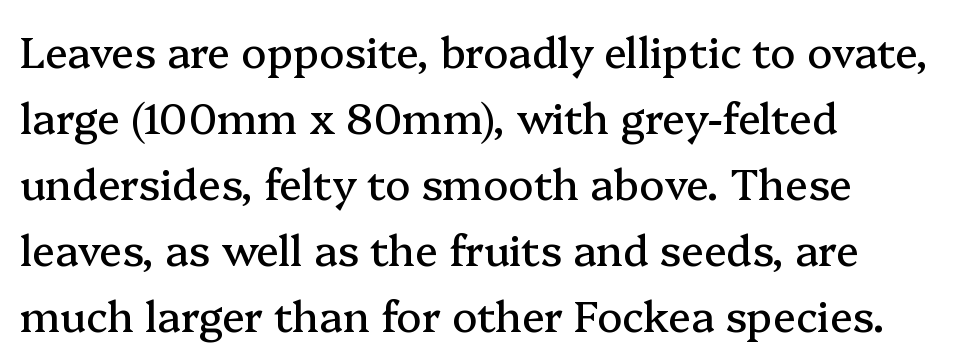
Q: Is the text italic (slanted)? A: No, it is upright.
Q: Is the typeface a serif or a sans-serif typeface? A: Serif.
Q: Is the text underlined? A: No.
Q: How is the paragraph aligned? A: Left-aligned.
Q: Is the spacing between letters normal or unusually wide? A: Normal.
Q: Is the spacing between lines tight, normal or loose? A: Normal.
Q: Width (condensed, normal, or wide)? A: Normal.
Q: Stroke contrast? A: Medium.
Q: x-height? A: Medium.
Q: Monospaced? A: No.
